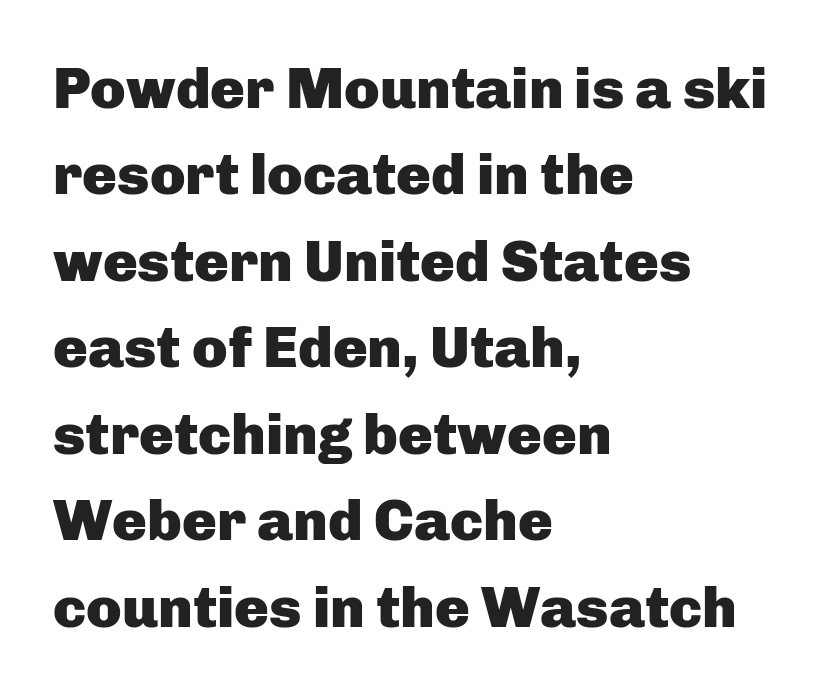
The image shows 58 px heavy sans-serif type, upright; set left-aligned, normal line spacing (1.49x), normal letter spacing, not underlined; low stroke contrast and a medium x-height.
